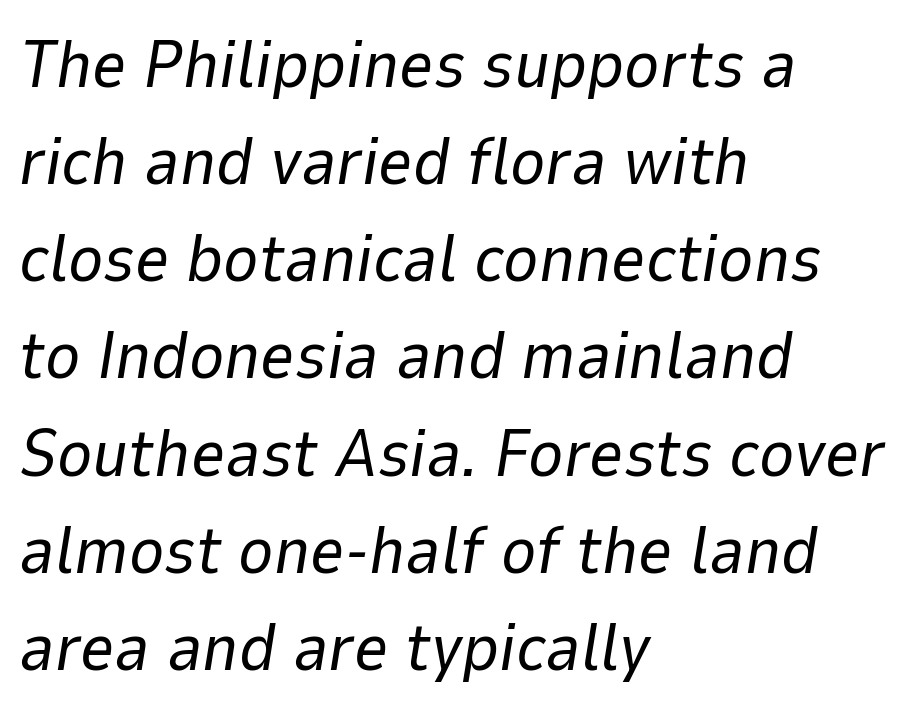
Q: Is the text bold? A: No.
Q: Is the text italic (slanted)? A: Yes, it leans right by about 9 degrees.
Q: Is the text underlined? A: No.
Q: How is the paragraph aligned? A: Left-aligned.
Q: Is the spacing between letters normal or unusually wide? A: Normal.
Q: Is the spacing between lines tight, normal or loose? A: Normal.
Q: Width (condensed, normal, or wide)? A: Normal.
Q: Stroke contrast? A: Low.
Q: x-height? A: Medium.
Q: Monospaced? A: No.
